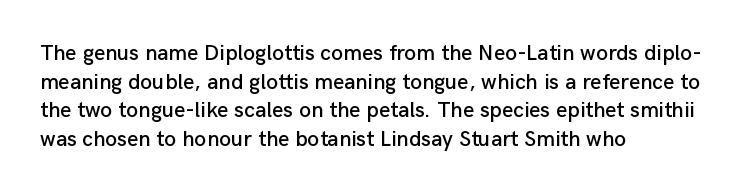
A normal amount of white space separates one row of letters from the next. Unmarked baselines from the first word to the last. These lines were composed using upright roman letters. Compared with typical body copy, the letter spacing here is the same. Line beginnings align vertically; line endings do not.
